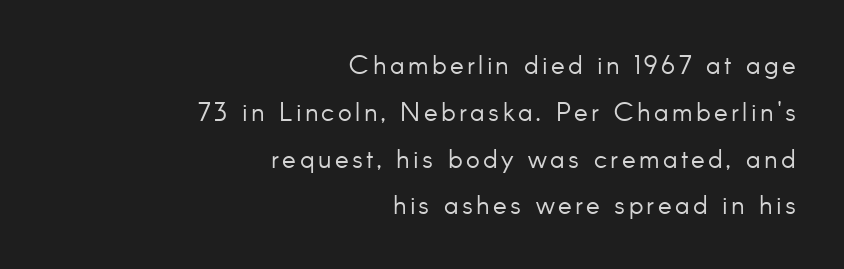
The image shows 26 px text type, upright; set right-aligned, line spacing 1.8x, not underlined.
